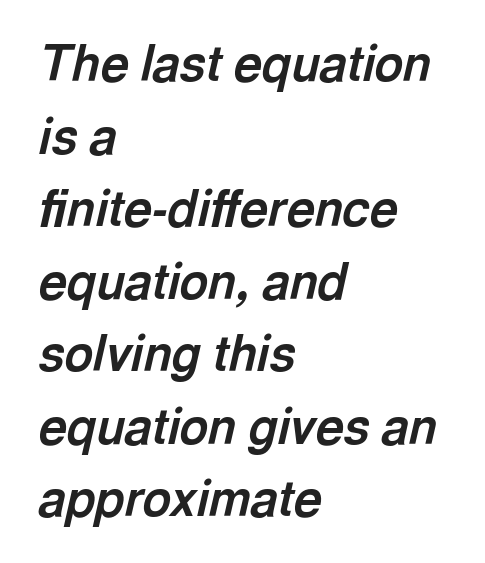
Each letter keeps its own natural width here, so spacing adapts to shape. The specimen omits any rule beneath the text block's lines. Standard letterfit; no display-style spreading of the glyphs. Quick note: italic. This sample is left-justified, so line endings fall wherever the words run out. You'd pick this weight for a headline — it's a proper bold.
